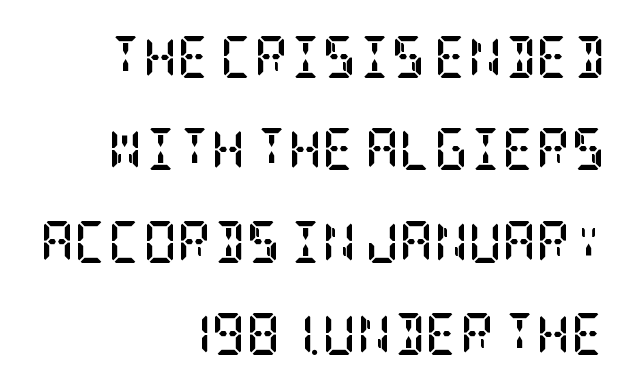
Airy leading. Leftover space on each line is placed entirely before the opening word. Nobody touched the tracking dial on this one. Examine the stroke ends and you'll spot serifs. The axis of the letterforms is exactly vertical. Compared with an ordinary text face, these strokes are far heavier — a full bold.
